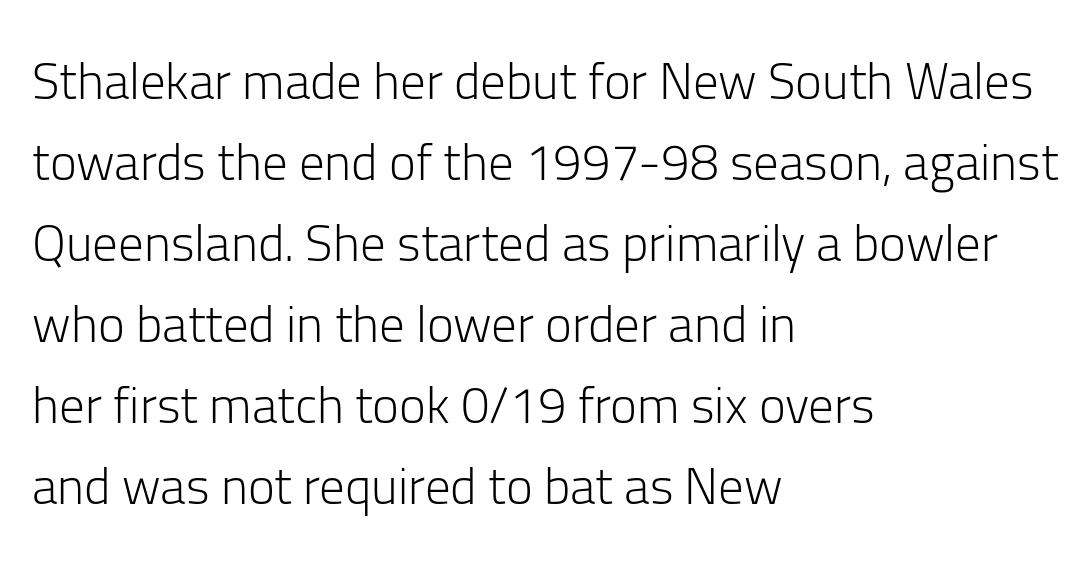
This sample is left-justified, so line endings fall wherever the words run out. Vertical stems look standard width or narrower in stroke. These lines are rendered in a variable-pitch font. Students, note that the glyphs here touch the page at normal intervals.
